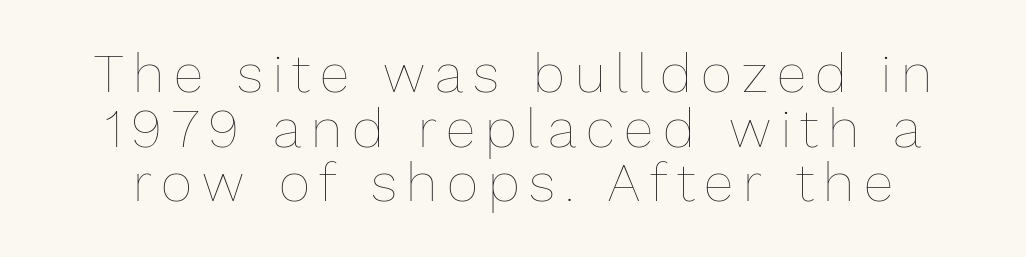
{"italic": "no", "bold": "no", "weight": "thin", "width": "normal", "stroke_contrast": "low", "x_height": "medium", "monospaced": "no", "underline": "no", "line_spacing": "tight", "line_spacing_ratio": 1.01, "glyph_px": 54}
